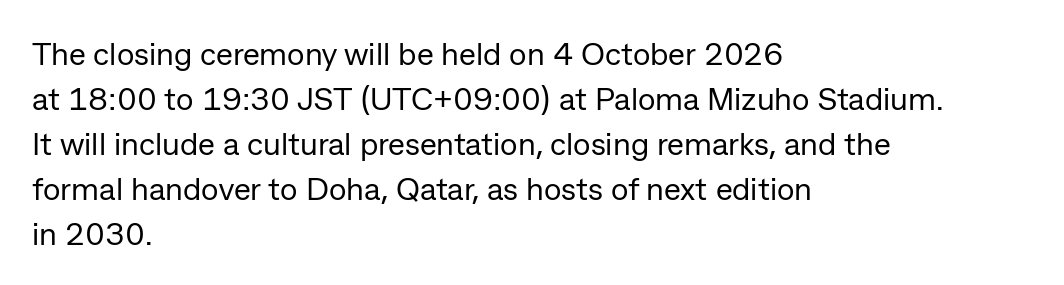
The image shows 32 px regular-weight sans-serif type, upright; set left-aligned, normal line spacing (1.41x), normal letter spacing, not underlined; low stroke contrast and a medium x-height.
